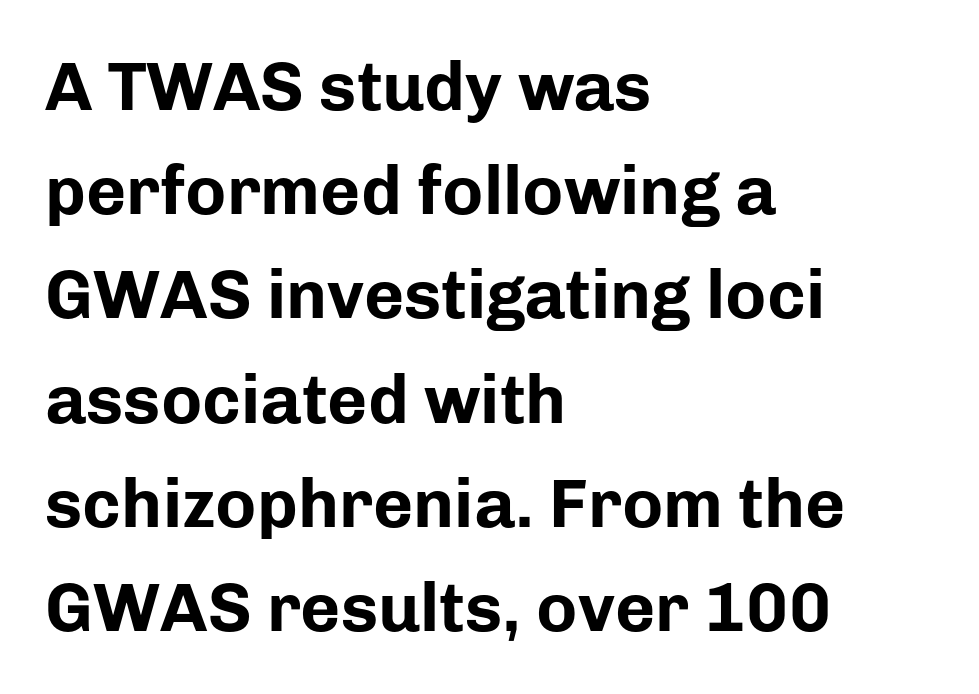
Q: Is the text bold? A: Yes.
Q: Is the text italic (slanted)? A: No, it is upright.
Q: Is the typeface a serif or a sans-serif typeface? A: Sans-serif.
Q: Is the text underlined? A: No.
Q: How is the paragraph aligned? A: Left-aligned.
Q: Is the spacing between letters normal or unusually wide? A: Normal.
Q: Is the spacing between lines tight, normal or loose? A: Normal.
Q: Width (condensed, normal, or wide)? A: Normal.
Q: Stroke contrast? A: Low.
Q: x-height? A: Medium.
Q: Monospaced? A: No.
